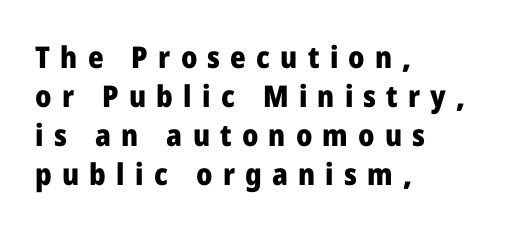
The image shows 30 px heavy sans-serif type, upright; set left-aligned, normal line spacing (1.3x), unusually wide letter spacing (+0.34 em), not underlined; low stroke contrast and a medium x-height.
